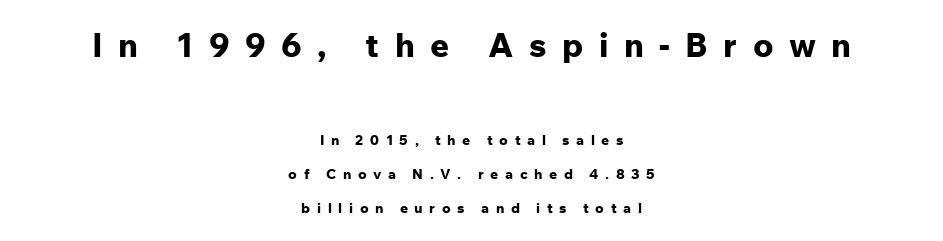
The image shows 33 px bold sans-serif type, upright; set centered, loose line spacing (2.44x), unusually wide letter spacing (+0.47 em), not underlined; the first (top) block is 2.36x larger; low stroke contrast and a medium x-height.
